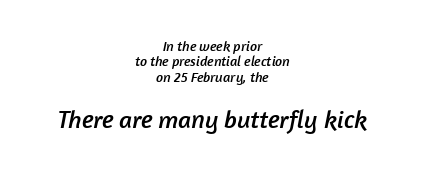
The image shows 25 px text type; set centered, tight line spacing (1.1x), normal letter spacing, not underlined; the second (bottom) block is 1.79x larger.
